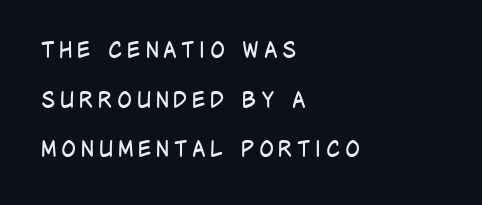
The image shows 22 px text type, upright; set left-aligned, loose line spacing (2.26x), unusually wide letter spacing (+0.21 em), not underlined.
